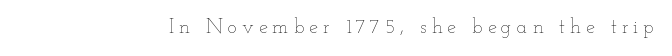
{"italic": "no", "bold": "no", "underline": "no", "letter_spacing": "wide", "letter_spacing_em": 0.25, "glyph_px": 20}
